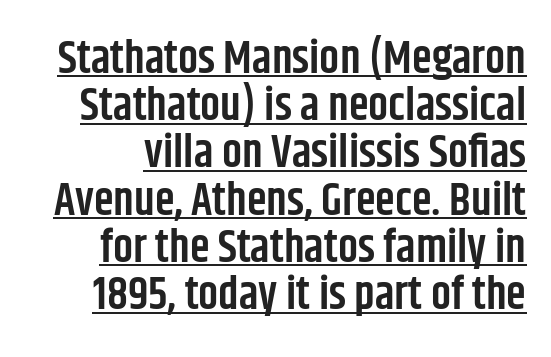
The image shows 45 px semibold, condensed sans-serif type, upright; set tight line spacing (1.05x), normal letter spacing, underlined; low stroke contrast and a large x-height.
